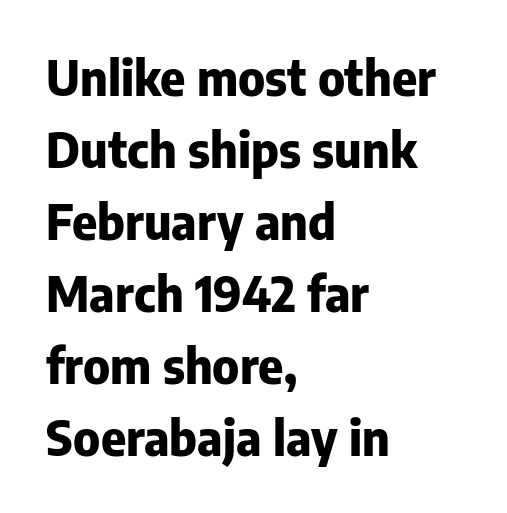
The image shows 48 px heavy sans-serif type, upright; set left-aligned, normal line spacing (1.5x), normal letter spacing, not underlined; low stroke contrast and a medium x-height.
